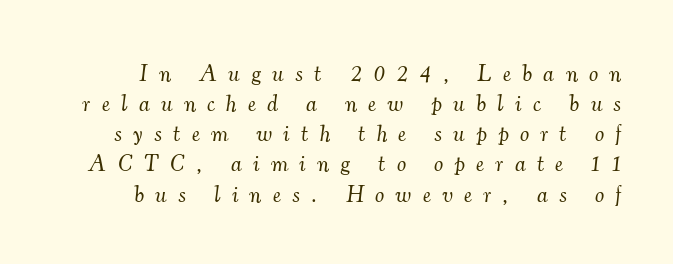
{"italic": "yes", "lean": "right", "slant_degrees": 7, "bold": "no", "underline": "no", "line_spacing": "normal", "line_spacing_ratio": 1.31, "letter_spacing": "wide", "letter_spacing_em": 0.5, "glyph_px": 23}
